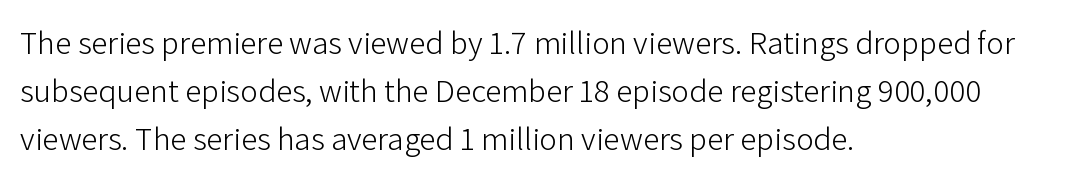
Q: Is the text bold? A: No.
Q: Is the text italic (slanted)? A: No, it is upright.
Q: Is the typeface a serif or a sans-serif typeface? A: Sans-serif.
Q: Is the text underlined? A: No.
Q: How is the paragraph aligned? A: Left-aligned.
Q: Is the spacing between letters normal or unusually wide? A: Normal.
Q: Is the spacing between lines tight, normal or loose? A: Normal.
Q: Width (condensed, normal, or wide)? A: Normal.
Q: Stroke contrast? A: Low.
Q: x-height? A: Medium.
Q: Monospaced? A: No.
